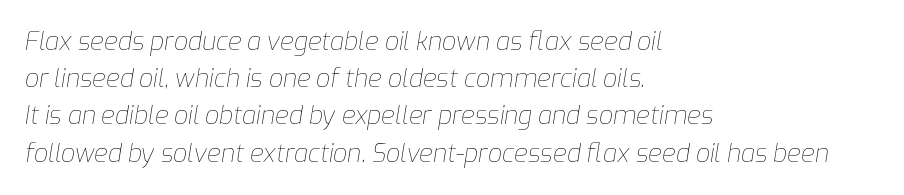
{"italic": "yes", "lean": "right", "slant_degrees": 9, "bold": "no", "underline": "no", "align": "left", "line_spacing": "normal", "line_spacing_ratio": 1.49, "letter_spacing": "normal", "letter_spacing_em": 0.0, "glyph_px": 25}
